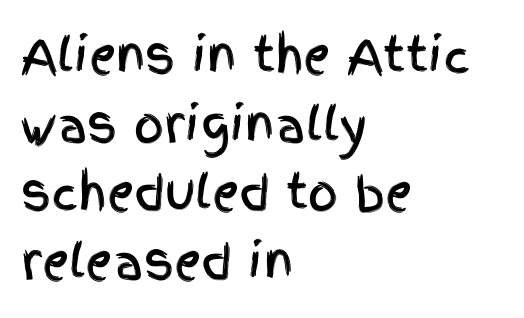
{"serif": "no", "italic": "no", "width": "condensed", "x_height": "large", "monospaced": "no", "underline": "no", "align": "left", "line_spacing": "normal", "line_spacing_ratio": 1.46, "letter_spacing": "normal", "letter_spacing_em": 0.0, "glyph_px": 47}
